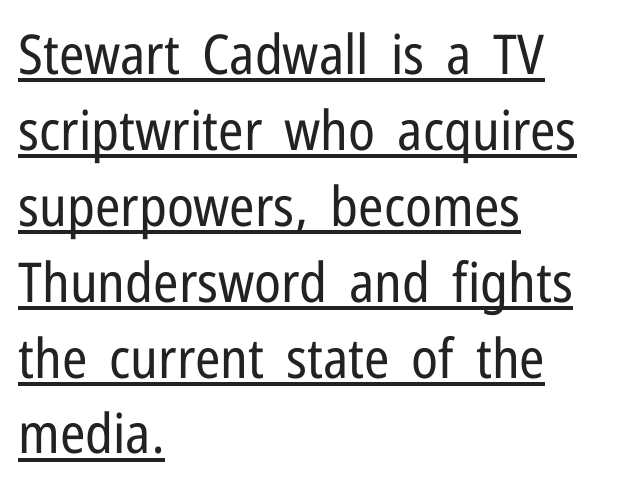
The image shows 55 px regular-weight, condensed sans-serif type, upright; set left-aligned, normal line spacing (1.38x), normal letter spacing, underlined; low stroke contrast and a medium x-height.
